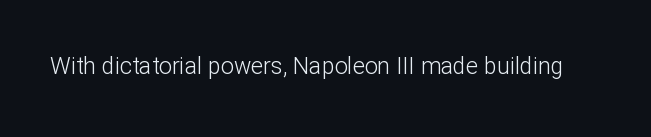
The image shows 23 px text type, upright; set normal letter spacing, not underlined.
